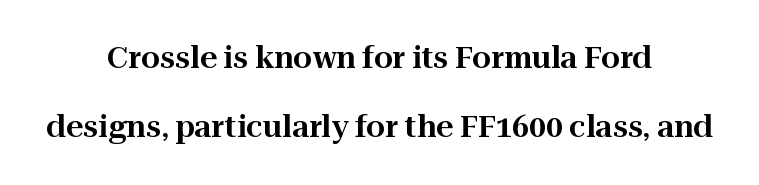
{"serif": "yes", "italic": "no", "width": "normal", "stroke_contrast": "high", "x_height": "medium", "monospaced": "no", "underline": "no", "align": "center", "line_spacing": "loose", "line_spacing_ratio": 2.3, "letter_spacing": "normal", "letter_spacing_em": 0.0, "glyph_px": 30}
